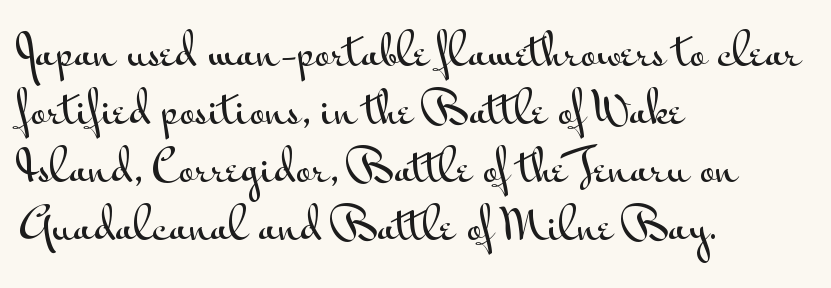
{"serif": "no", "width": "wide", "stroke_contrast": "medium", "x_height": "small", "monospaced": "no", "underline": "no", "align": "left", "line_spacing": "normal", "line_spacing_ratio": 1.35, "letter_spacing": "normal", "letter_spacing_em": 0.0, "glyph_px": 43}
